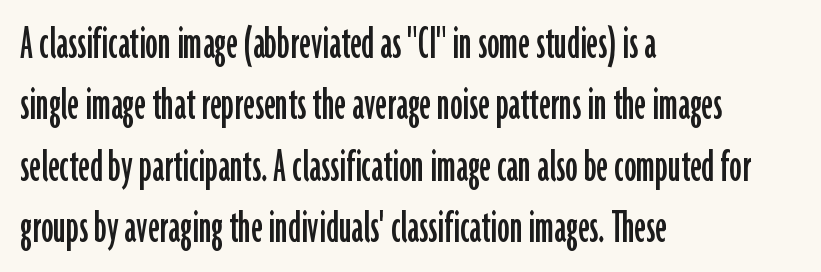
The letters advance in unequal steps, a hallmark of proportional type. A roman cut, with each character standing at attention. Alignment: flush left. The passage shown is not underscored anywhere.
